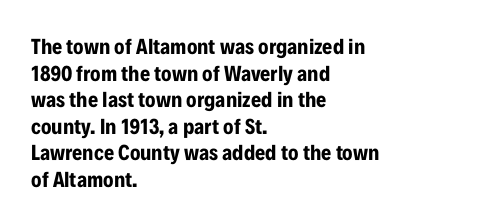
The image shows 22 px bold type, upright; set left-aligned, line spacing 1.21x, normal letter spacing, not underlined.
